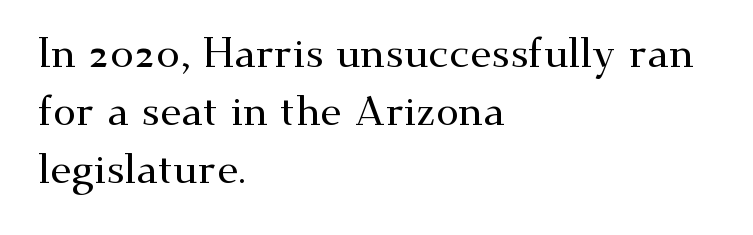
The image shows 41 px wide serif type, upright; set left-aligned, normal line spacing (1.42x), normal letter spacing, not underlined; medium stroke contrast and a small x-height.
